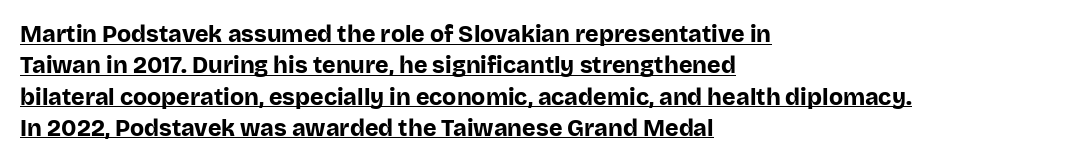
Q: Is the text bold? A: Yes.
Q: Is the text italic (slanted)? A: No, it is upright.
Q: Is the text underlined? A: Yes.
Q: How is the paragraph aligned? A: Left-aligned.
Q: Is the spacing between letters normal or unusually wide? A: Normal.
Q: Is the spacing between lines tight, normal or loose? A: Normal.
